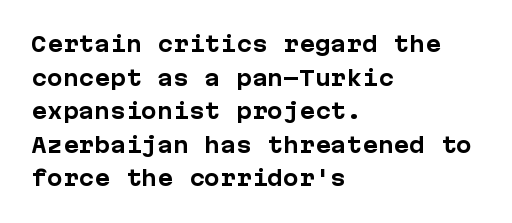
The image shows 21 px bold type, upright; set left-aligned, normal line spacing (1.6x), normal letter spacing, not underlined.
